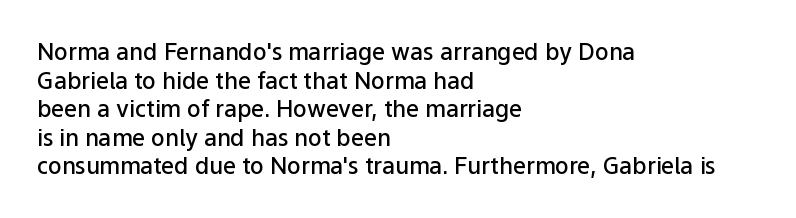
The image shows 23 px text type, upright; set left-aligned, line spacing 1.24x, normal letter spacing, not underlined.
